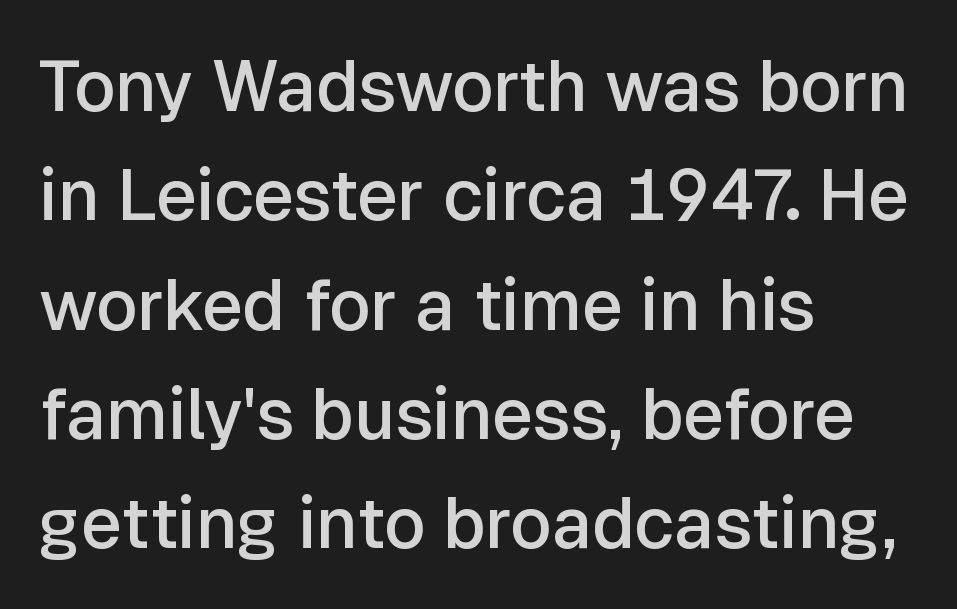
The image shows 71 px semibold sans-serif type, upright; set left-aligned, normal line spacing (1.54x), normal letter spacing, not underlined; low stroke contrast and a medium x-height.
